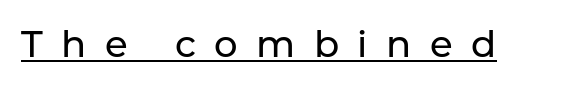
Is there any slant? The stems are plumb. This is sans-serif lettering, the kind often seen on screens and signage. The rendering uses the underline text-decoration. The passage shown has open, widely tracked lettering throughout. Spacing verdict: proportional, widths tailored to each character.
